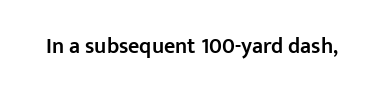
The image shows 22 px text type, upright; set normal letter spacing, not underlined.
